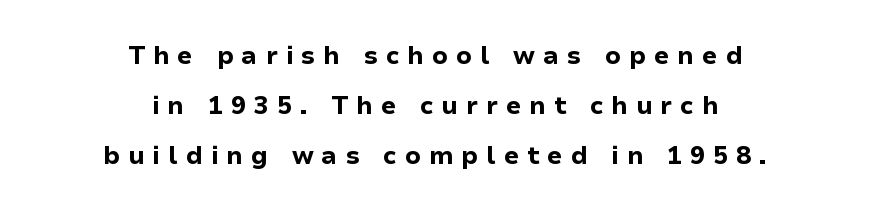
The image shows 25 px bold type, upright; set centered, loose line spacing (2.01x), unusually wide letter spacing (+0.32 em), not underlined.
